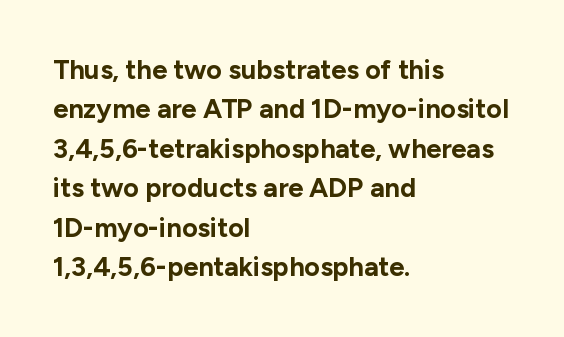
The line texture is even and compact thanks to regular tracking. Notice how the passage keeps a crisp vertical edge on the left only. Rendered with straight, roman letterforms. A bare baseline throughout the passage. One glance says typical: line gaps are just what's usual.
